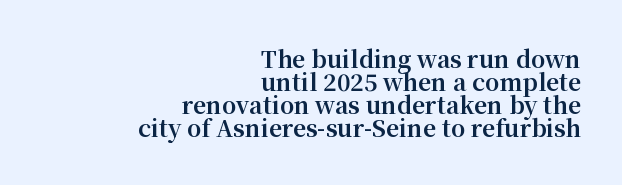
Q: Is the text bold? A: Yes.
Q: Is the text italic (slanted)? A: No, it is upright.
Q: Is the text underlined? A: No.
Q: How is the paragraph aligned? A: Right-aligned.
Q: Is the spacing between letters normal or unusually wide? A: Normal.
Q: Is the spacing between lines tight, normal or loose? A: Tight.
